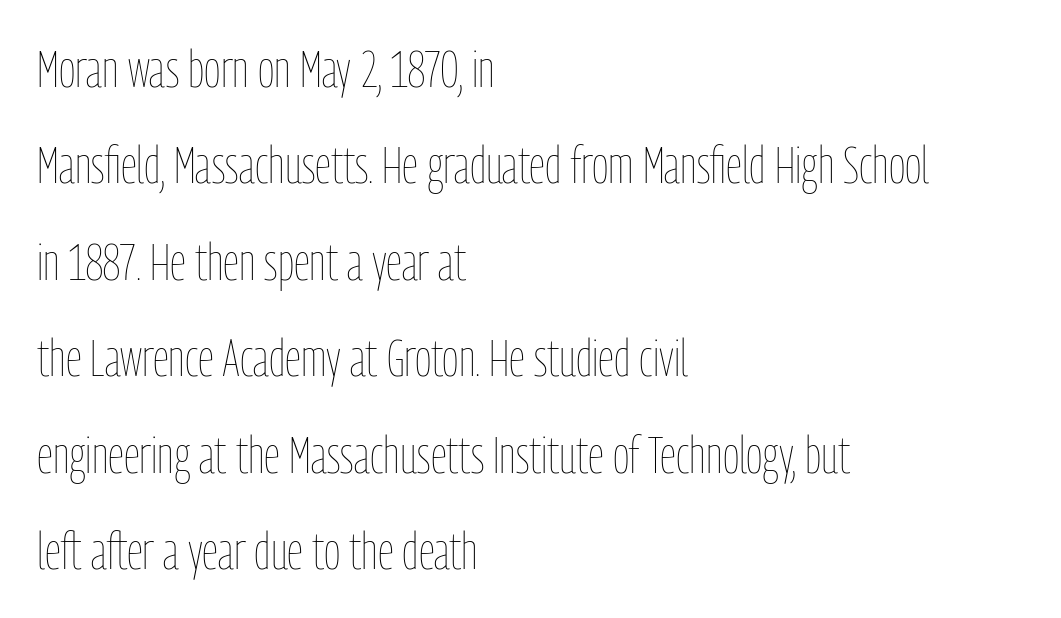
Q: Is the text bold? A: No.
Q: Is the text italic (slanted)? A: No, it is upright.
Q: Is the text underlined? A: No.
Q: How is the paragraph aligned? A: Left-aligned.
Q: Is the spacing between letters normal or unusually wide? A: Normal.
Q: Width (condensed, normal, or wide)? A: Condensed.
Q: Stroke contrast? A: Low.
Q: x-height? A: Medium.
Q: Monospaced? A: No.
